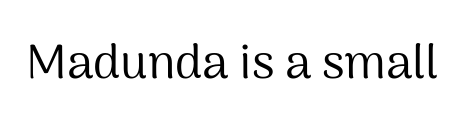
{"serif": "no", "italic": "no", "bold": "no", "weight": "regular", "width": "normal", "stroke_contrast": "medium", "x_height": "medium", "monospaced": "no", "underline": "no", "letter_spacing": "normal", "letter_spacing_em": 0.0, "glyph_px": 48}
